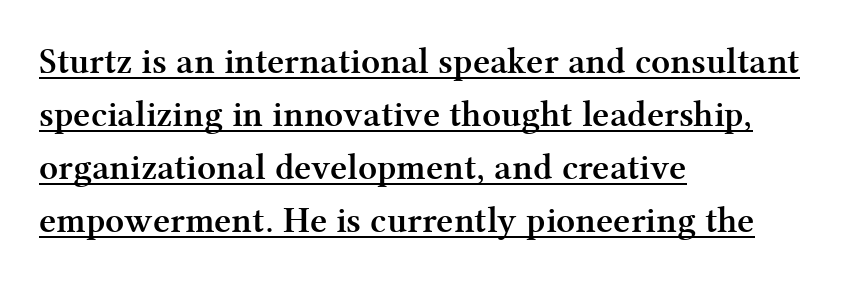
The image shows 37 px semibold serif type, upright; set left-aligned, normal line spacing (1.43x), normal letter spacing, underlined; medium stroke contrast and a medium x-height.
